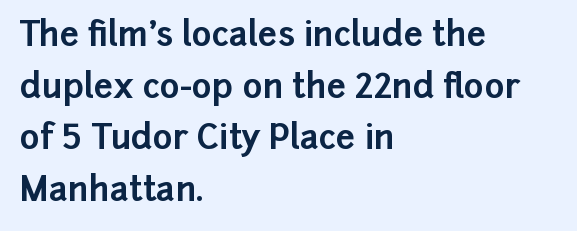
The image shows 34 px bold sans-serif type, upright; set left-aligned, normal line spacing (1.52x), normal letter spacing, not underlined; low stroke contrast and a medium x-height.
